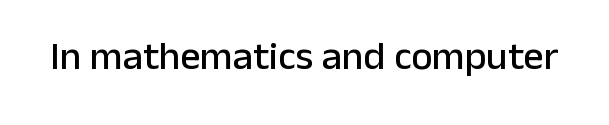
Q: Is the text italic (slanted)? A: No, it is upright.
Q: Is the typeface a serif or a sans-serif typeface? A: Sans-serif.
Q: Is the text underlined? A: No.
Q: Is the spacing between letters normal or unusually wide? A: Normal.
Q: Width (condensed, normal, or wide)? A: Normal.
Q: Stroke contrast? A: Low.
Q: x-height? A: Medium.
Q: Monospaced? A: No.
